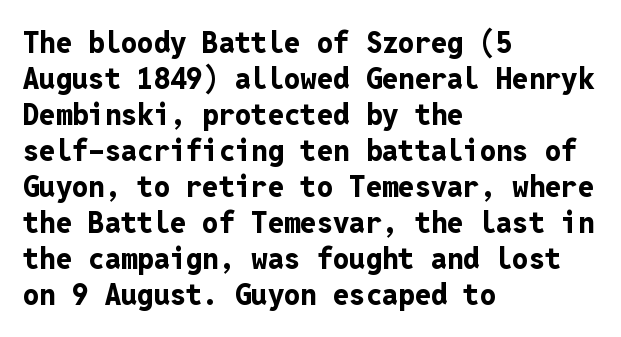
{"serif": "no", "italic": "no", "bold": "yes", "weight": "bold", "width": "normal", "stroke_contrast": "low", "x_height": "medium", "monospaced": "yes", "underline": "no", "align": "left", "line_spacing_ratio": 1.24, "letter_spacing": "normal", "letter_spacing_em": 0.0, "glyph_px": 29}
